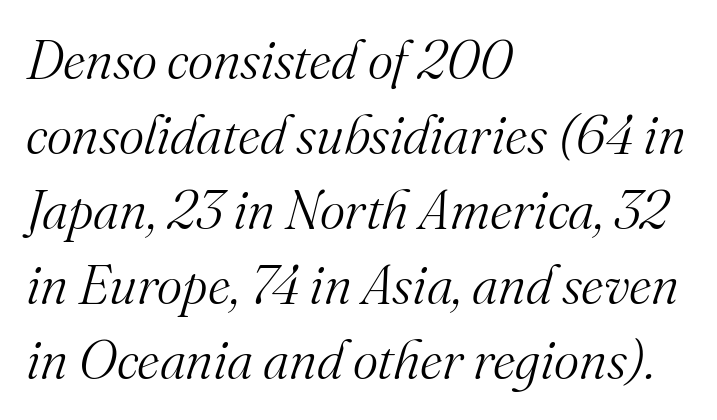
The image shows 54 px light serif type, italic (leaning right); set left-aligned, normal line spacing (1.39x), normal letter spacing, not underlined; medium stroke contrast and a small x-height.
